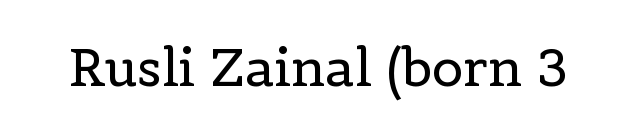
The letters stand upright; this is a roman face. This is not heavy type; no bold has been used. Yep, those are serifs on the letters. Each letter keeps its own natural width here, so spacing adapts to shape. Unmarked baselines from the first word to the last. The horizontal fit of the characters is conventional and even.
